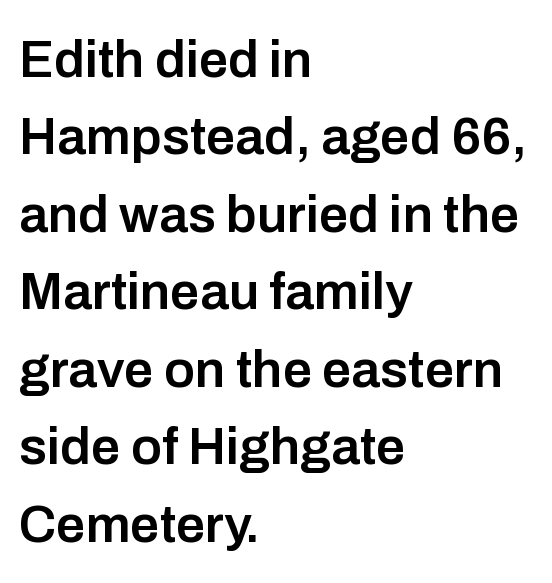
{"serif": "no", "italic": "no", "bold": "semi", "weight": "semibold", "width": "normal", "stroke_contrast": "low", "x_height": "medium", "monospaced": "no", "underline": "no", "align": "left", "line_spacing": "normal", "line_spacing_ratio": 1.49, "letter_spacing": "normal", "letter_spacing_em": 0.0, "glyph_px": 52}
